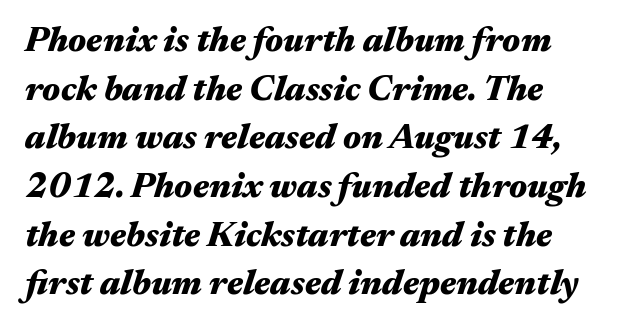
Q: Is the text bold? A: Yes.
Q: Is the text italic (slanted)? A: Yes, it leans right by about 17 degrees.
Q: Is the text underlined? A: No.
Q: Is the spacing between letters normal or unusually wide? A: Normal.
Q: Is the spacing between lines tight, normal or loose? A: Normal.
Q: Width (condensed, normal, or wide)? A: Wide.
Q: Stroke contrast? A: Medium.
Q: x-height? A: Medium.
Q: Monospaced? A: No.
